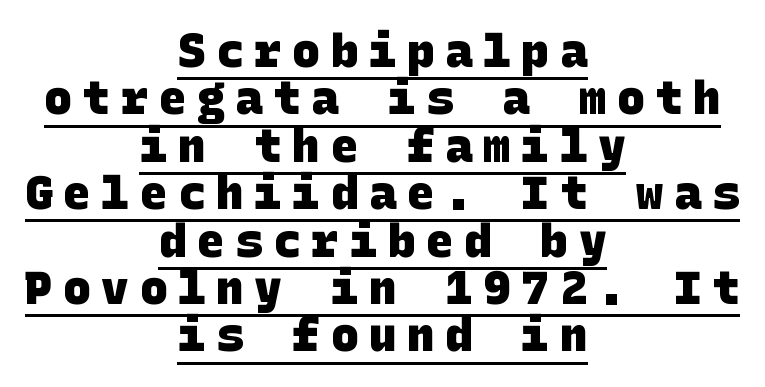
Q: Is the text bold? A: Yes.
Q: Is the typeface a serif or a sans-serif typeface? A: Sans-serif.
Q: Is the text underlined? A: Yes.
Q: How is the paragraph aligned? A: Centered.
Q: Is the spacing between letters normal or unusually wide? A: Unusually wide.
Q: Is the spacing between lines tight, normal or loose? A: Tight.
Q: Width (condensed, normal, or wide)? A: Normal.
Q: Stroke contrast? A: Low.
Q: x-height? A: Large.
